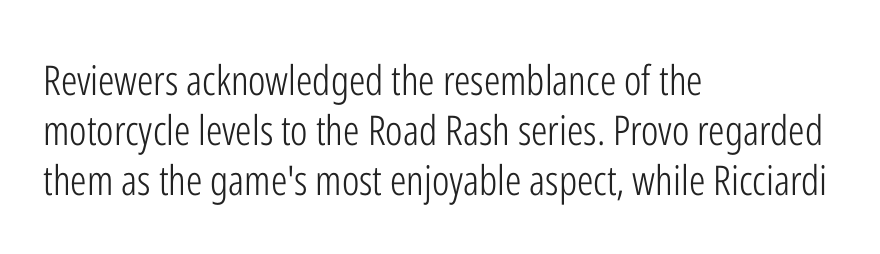
Nope, no serifs anywhere on these letters. Glance below the letters and you will spot only blank space. Here the designer chose a conventional face with non-uniform glyph widths. Here the glyphs are tracked normally, forming tight word shapes.
